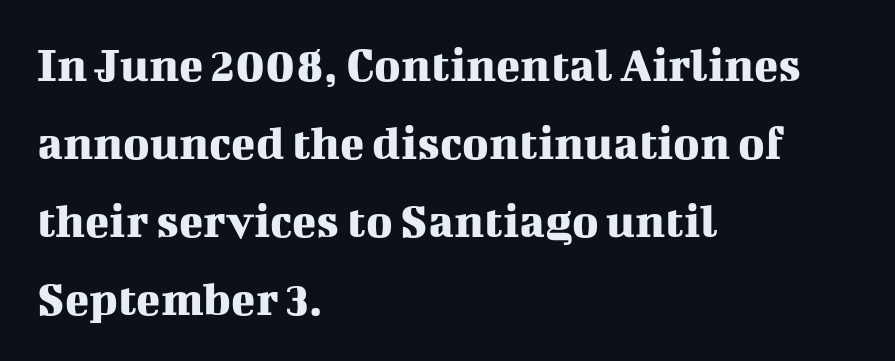
{"serif": "yes", "italic": "no", "width": "normal", "stroke_contrast": "medium", "x_height": "medium", "monospaced": "no", "underline": "no", "align": "left", "line_spacing": "normal", "line_spacing_ratio": 1.56, "letter_spacing": "normal", "letter_spacing_em": 0.0, "glyph_px": 50}
